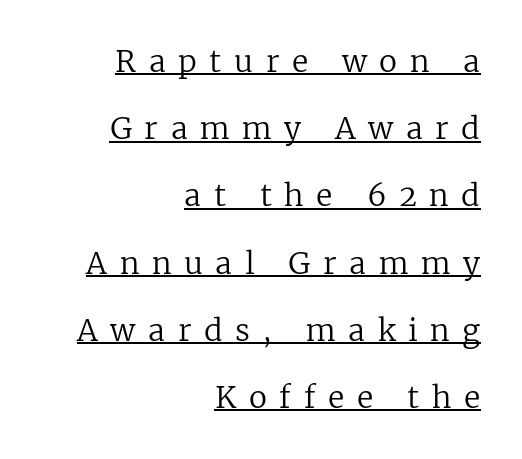
Q: Is the text bold? A: No.
Q: Is the text italic (slanted)? A: No, it is upright.
Q: Is the typeface a serif or a sans-serif typeface? A: Serif.
Q: Is the text underlined? A: Yes.
Q: How is the paragraph aligned? A: Right-aligned.
Q: Is the spacing between letters normal or unusually wide? A: Unusually wide.
Q: Is the spacing between lines tight, normal or loose? A: Loose.
Q: Width (condensed, normal, or wide)? A: Normal.
Q: Stroke contrast? A: Low.
Q: x-height? A: Medium.
Q: Monospaced? A: No.
